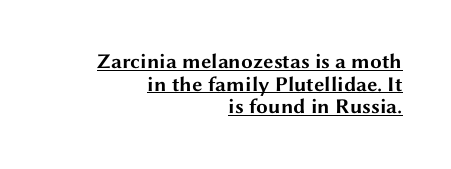
The image shows 21 px bold type, upright; set right-aligned, tight line spacing (1.08x), normal letter spacing, underlined.
